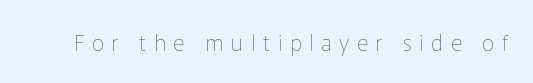
The rendering inserts visible extra space after every character. Stroke thickness stays within the range of a standard reading face or lighter. Plain, unruled lines of type. Quick note: not italic, upright.
